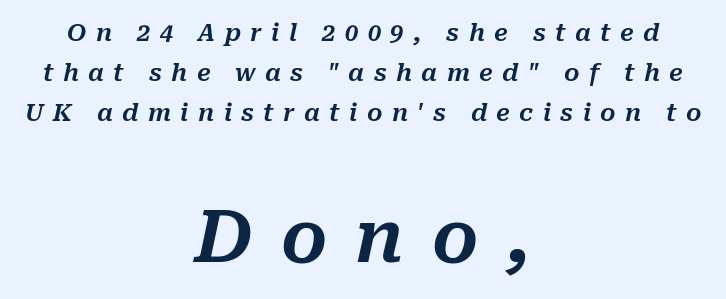
Regular leading. Leftover space on each line is divided equally before and after the words. In this sample the second text group is rendered at the bigger scale. Spacing verdict: proportional, widths tailored to each character. In terms of posture, this sample is oblique.
